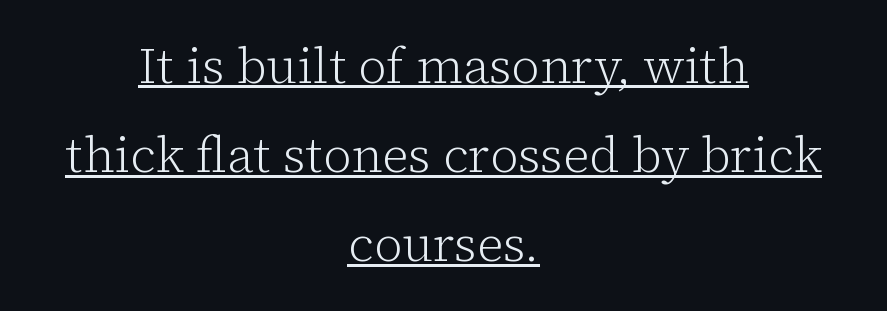
The image shows 49 px light serif type, upright; set centered, line spacing 1.82x, normal letter spacing, underlined; low stroke contrast and a medium x-height.
